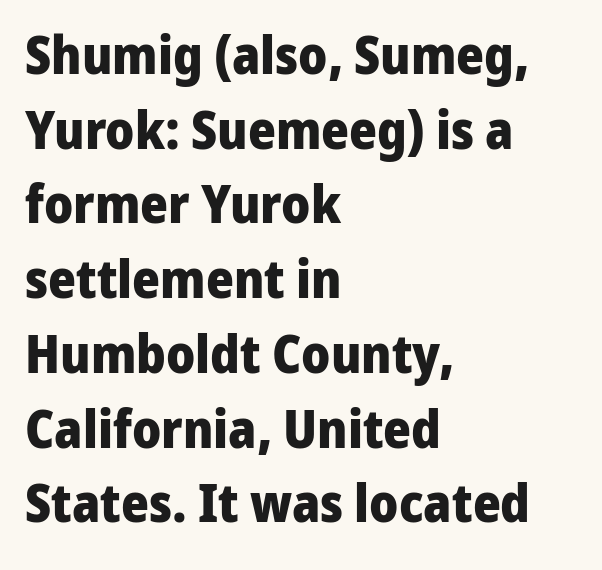
Q: Is the text bold? A: Yes.
Q: Is the text italic (slanted)? A: No, it is upright.
Q: Is the typeface a serif or a sans-serif typeface? A: Sans-serif.
Q: Is the text underlined? A: No.
Q: How is the paragraph aligned? A: Left-aligned.
Q: Is the spacing between letters normal or unusually wide? A: Normal.
Q: Is the spacing between lines tight, normal or loose? A: Normal.
Q: Width (condensed, normal, or wide)? A: Normal.
Q: Stroke contrast? A: Low.
Q: x-height? A: Medium.
Q: Monospaced? A: No.
